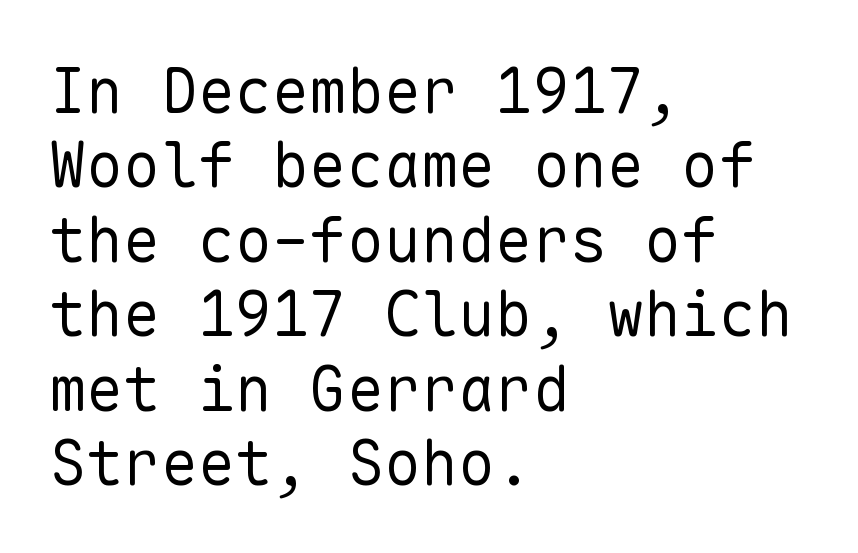
Grotesque or geometric, the face here clearly has no serifs. The type is set solid horizontally, with unmodified tracking. You could count columns in this text — the font is strictly monospaced. Compared with a typical body face, this is equally light or lighter still.
